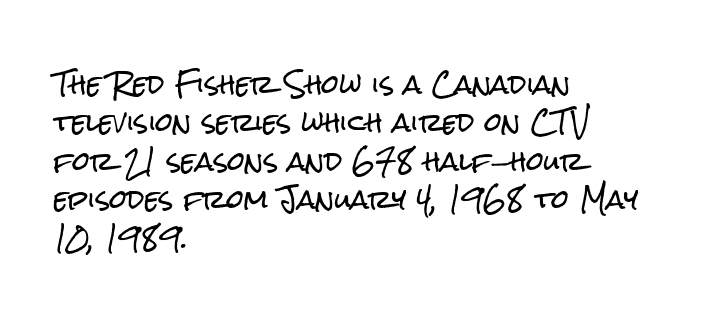
{"italic": "no", "underline": "no", "align": "left", "line_spacing": "normal", "line_spacing_ratio": 1.54, "letter_spacing": "normal", "letter_spacing_em": 0.0, "glyph_px": 25}
